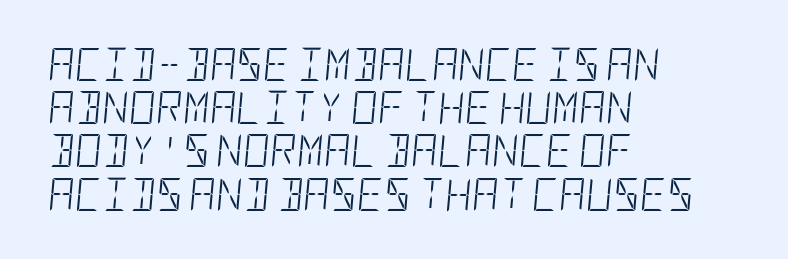
Every row of glyphs begins at an identical x-position on the left. Default kerning and tracking; the words read as compact shapes. Plain, unruled lines of type. Tall strokes in this sample are angled rather than plumb.
